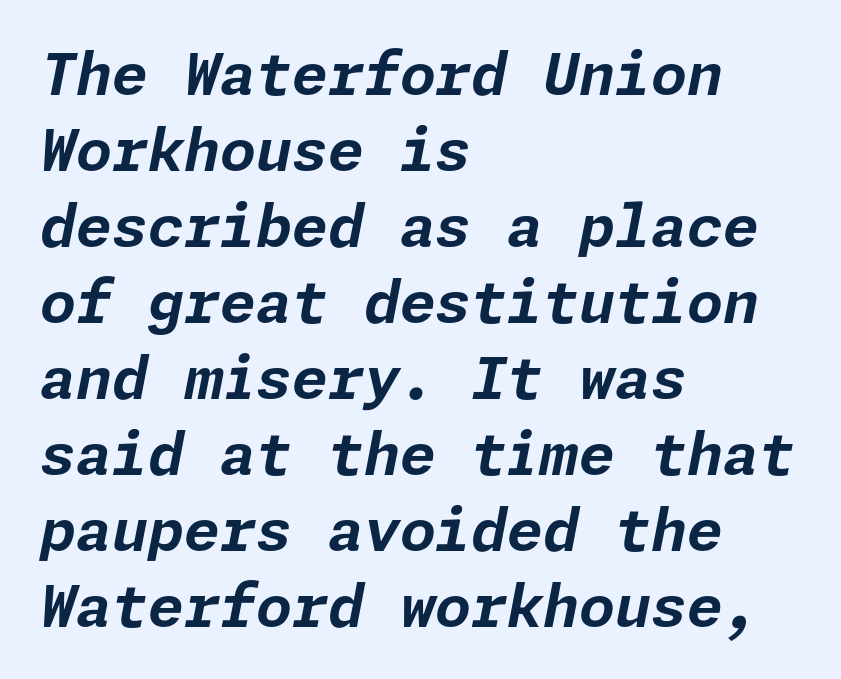
Interline gaps are of average width in this sample. Heft: maximum for text — a bold. A typesetter would call this zero additional tracking. Leftover space on each line is placed entirely after the last word.
